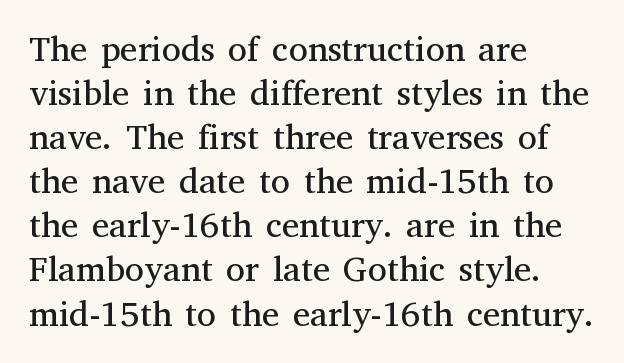
{"serif": "yes", "italic": "no", "bold": "no", "weight": "regular", "width": "normal", "stroke_contrast": "medium", "x_height": "medium", "monospaced": "no", "underline": "no", "align": "left", "line_spacing": "normal", "line_spacing_ratio": 1.26, "letter_spacing": "normal", "letter_spacing_em": 0.0, "glyph_px": 35}
